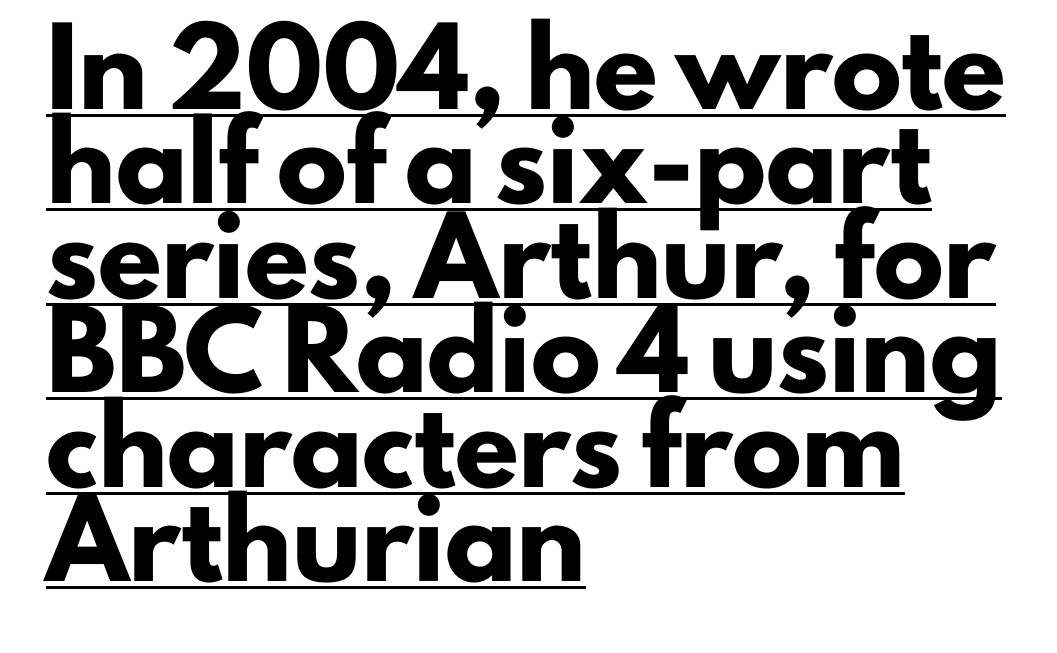
The leading is moderate, giving the passage an even texture. How are the letters spaced? Ordinarily, with no added tracking. Spacing verdict: proportional, widths tailored to each character. The text block is weighted toward the left margin, trailing off unevenly rightward.
